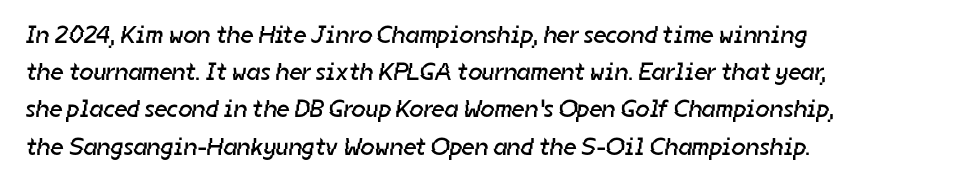
{"bold": "no", "underline": "no", "align": "left", "line_spacing": "normal", "line_spacing_ratio": 1.49, "letter_spacing": "normal", "letter_spacing_em": 0.0, "glyph_px": 25}
